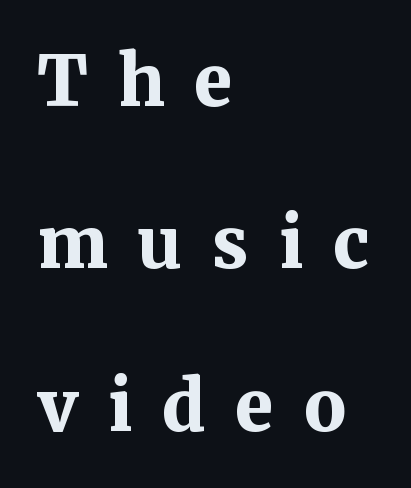
Whoever set this chose breathing room over compactness in the vertical rhythm. Each letter's strokes conclude with small projecting serifs. Line starts are locked; line ends wander. Unmarked baselines from the first word to the last.
